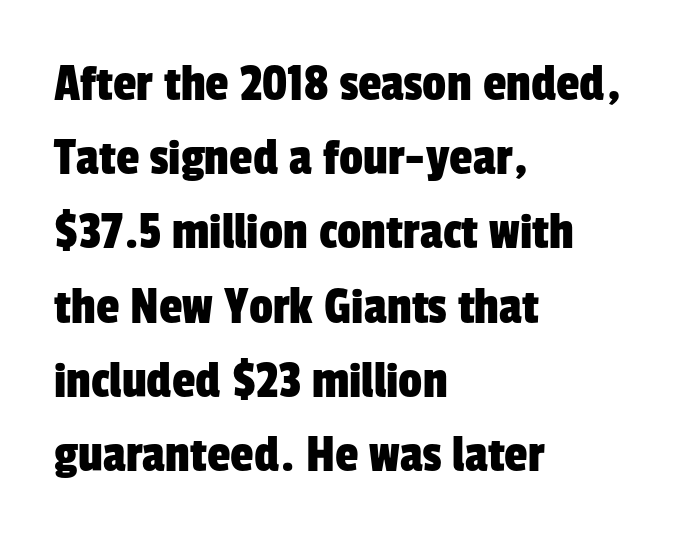
The image shows 53 px condensed sans-serif type; set left-aligned, normal line spacing (1.4x), normal letter spacing, not underlined; low stroke contrast and a medium x-height.
